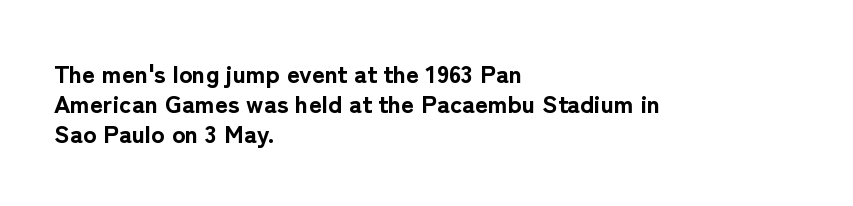
{"italic": "no", "bold": "yes", "underline": "no", "align": "left", "line_spacing_ratio": 1.21, "letter_spacing": "normal", "letter_spacing_em": 0.0, "glyph_px": 25}
